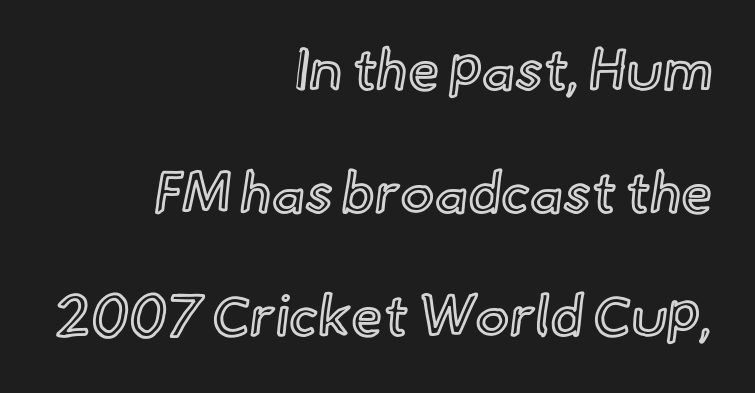
Typeset ragged left — the right edge is the straight one. Plain, unruled lines of type. Think of a printed novel: that variable character pitch is what you see here. The letters sit at their default tracking, neither squeezed nor spread.
